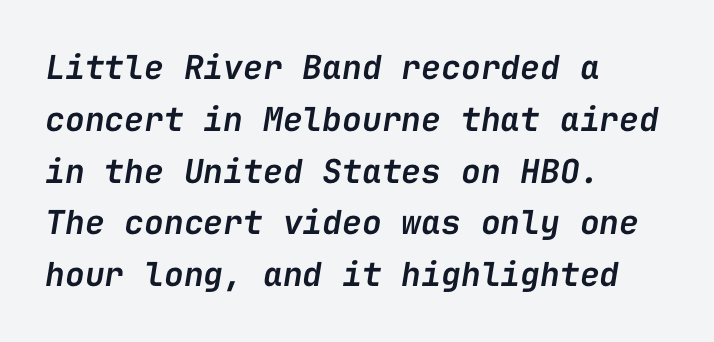
This sample has the even, mechanical cadence of fixed-width lettering. Just letters on the line, the space beneath them empty. How heavy is the stroke? Medium-heavy — a semibold, shy of bold. Inter-character spacing is left at the font's built-in metrics. This sample is left-justified, so line endings fall wherever the words run out.
